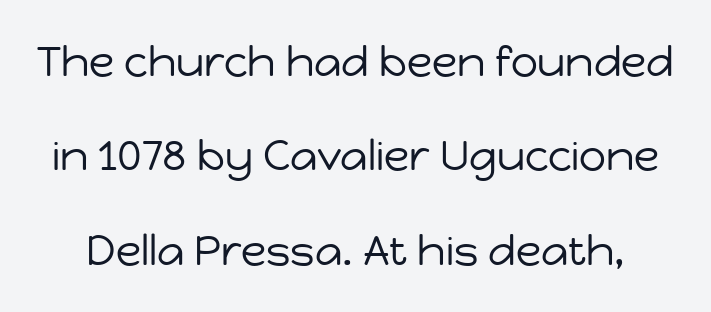
Q: Is the text bold? A: No.
Q: Is the text italic (slanted)? A: No, it is upright.
Q: Is the typeface a serif or a sans-serif typeface? A: Sans-serif.
Q: Is the text underlined? A: No.
Q: Is the spacing between letters normal or unusually wide? A: Normal.
Q: Is the spacing between lines tight, normal or loose? A: Loose.
Q: Width (condensed, normal, or wide)? A: Normal.
Q: Stroke contrast? A: Low.
Q: x-height? A: Medium.
Q: Monospaced? A: No.
